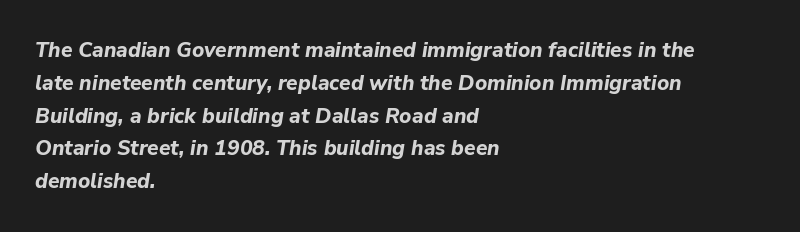
Q: Is the text bold? A: Yes.
Q: Is the text italic (slanted)? A: Yes, it leans right by about 9 degrees.
Q: Is the text underlined? A: No.
Q: How is the paragraph aligned? A: Left-aligned.
Q: Is the spacing between letters normal or unusually wide? A: Normal.
Q: Is the spacing between lines tight, normal or loose? A: Normal.
